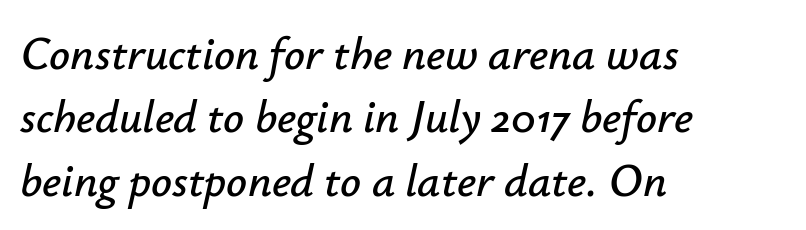
The compositor pushed each line to the left boundary. Clear beneath every line of the passage. In terms of posture, this sample is oblique. Baseline-to-baseline distance is the conventional proportion of letter height.
